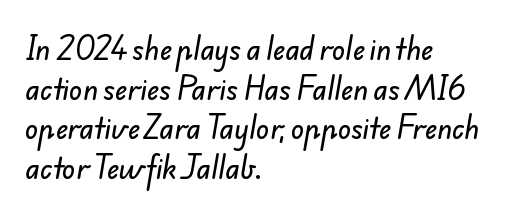
Leading matches the norm, producing a regular column. Honestly, the letter spacing is just normal — you wouldn't notice it. The space beneath each line is pristine and unruled. Every row of glyphs begins at an identical x-position on the left.
